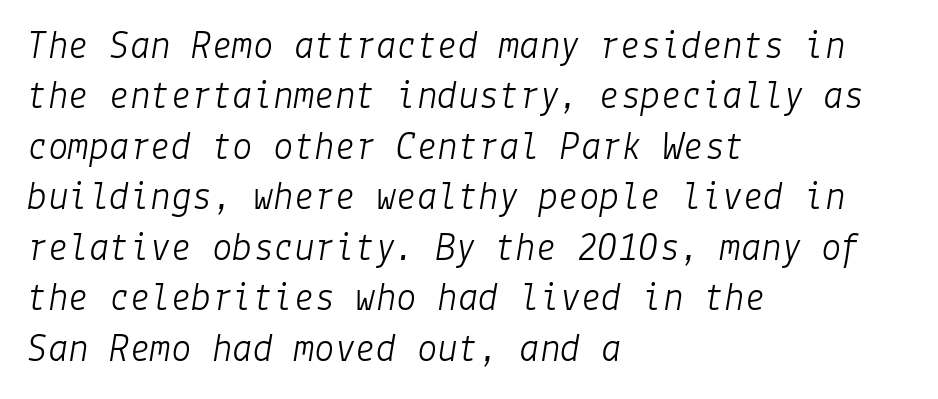
Q: Is the text bold? A: No.
Q: Is the text italic (slanted)? A: Yes, it leans right by about 9 degrees.
Q: Is the text underlined? A: No.
Q: How is the paragraph aligned? A: Left-aligned.
Q: Is the spacing between letters normal or unusually wide? A: Normal.
Q: Width (condensed, normal, or wide)? A: Normal.
Q: Stroke contrast? A: Low.
Q: x-height? A: Medium.
